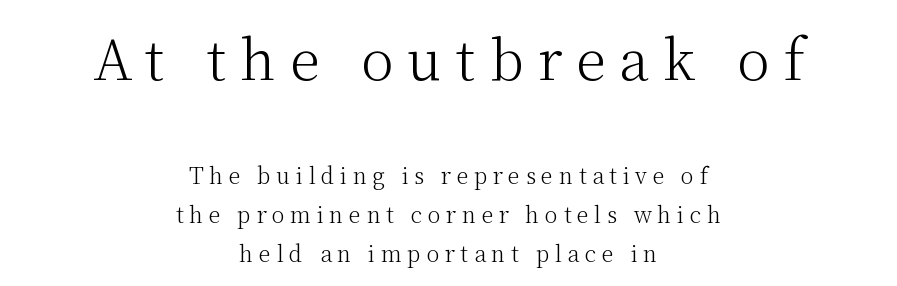
{"serif": "yes", "italic": "no", "bold": "no", "weight": "light", "width": "normal", "stroke_contrast": "medium", "x_height": "medium", "monospaced": "no", "underline": "no", "align": "center", "line_spacing_ratio": 1.78, "letter_spacing": "wide", "letter_spacing_em": 0.25, "larger_block": "first", "size_ratio": 2.5, "glyph_px": 55}
